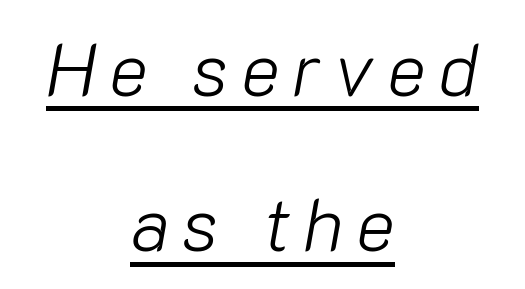
The rendering uses a large line-height, opening up the rows. If you drew a line through each stem, it would be angled. A rule runs beneath these lines of type. Each letter keeps its own natural width here, so spacing adapts to shape. Reading down the block, each line starts at a different indent, mirrored at its end.
